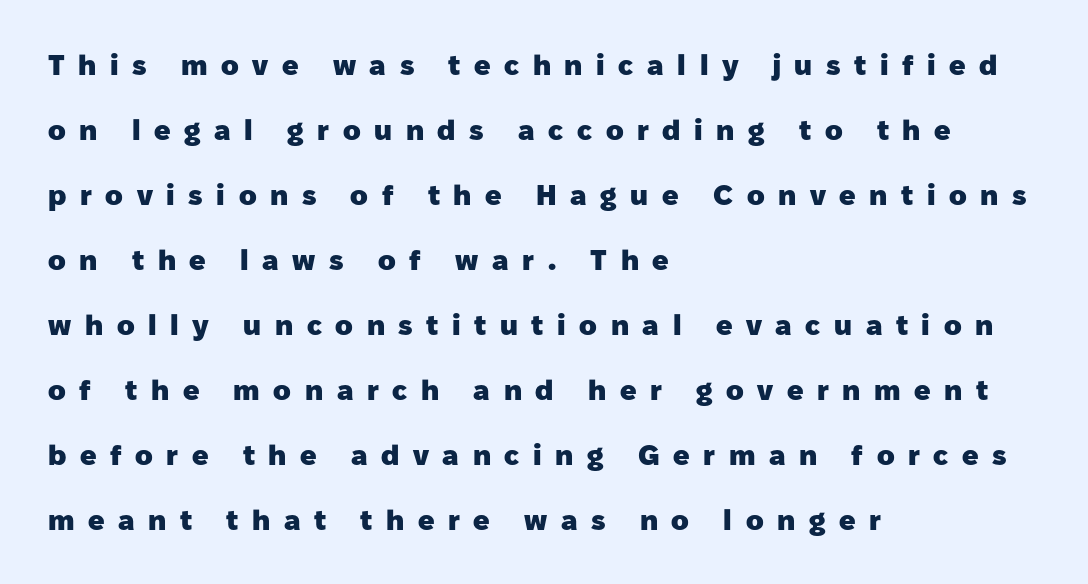
{"serif": "no", "italic": "no", "bold": "yes", "weight": "heavy", "width": "normal", "stroke_contrast": "low", "x_height": "medium", "monospaced": "no", "underline": "no", "align": "left", "line_spacing": "loose", "line_spacing_ratio": 2.24, "letter_spacing": "wide", "letter_spacing_em": 0.47, "glyph_px": 29}
